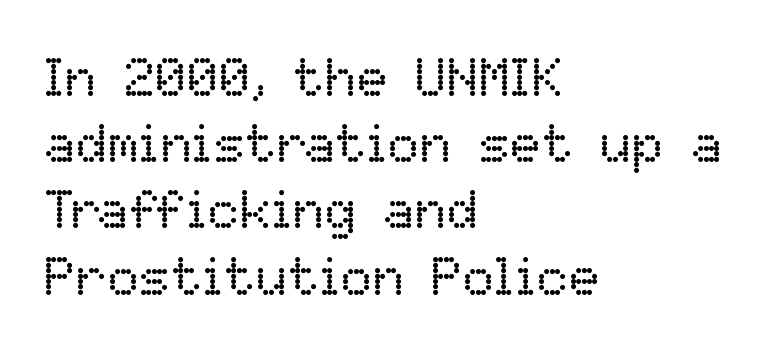
Q: Is the text bold? A: No.
Q: Is the text italic (slanted)? A: No, it is upright.
Q: Is the text underlined? A: No.
Q: How is the paragraph aligned? A: Left-aligned.
Q: Is the spacing between letters normal or unusually wide? A: Normal.
Q: Is the spacing between lines tight, normal or loose? A: Normal.
Q: Width (condensed, normal, or wide)? A: Normal.
Q: Stroke contrast? A: Low.
Q: x-height? A: Medium.
Q: Monospaced? A: No.
